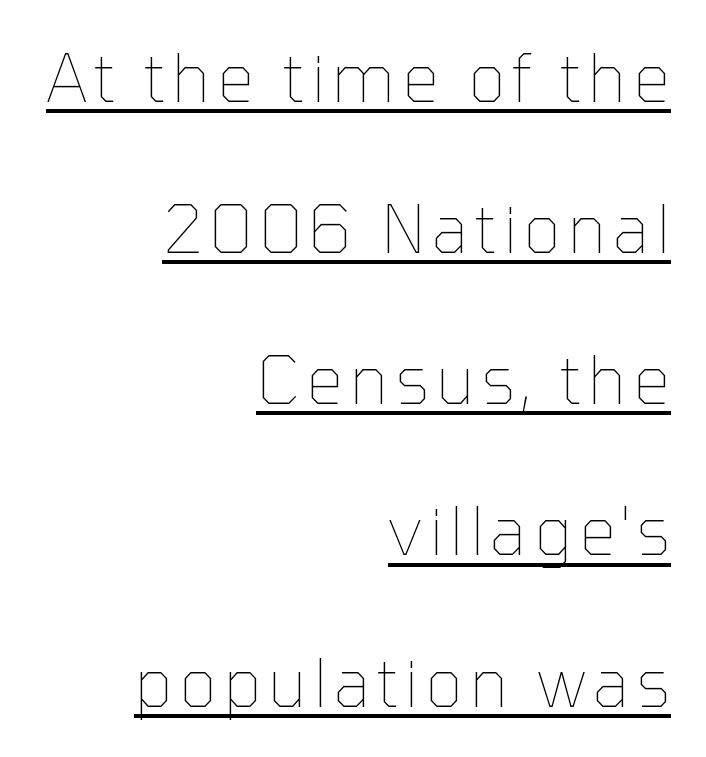
Unbolded letterforms with no extra heft. The rendering anchors every line to the right-hand side. You can tell it's not italic because the verticals are truly vertical. Each line of the rendering has a horizontal stroke beneath the glyphs. These lines stand farther apart than default settings would place them.
